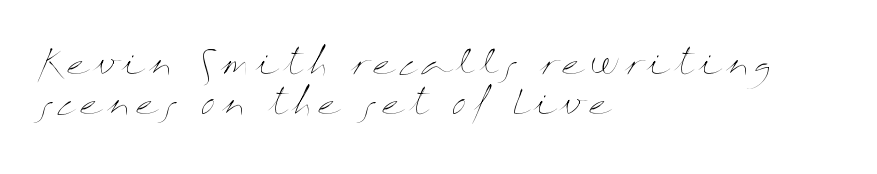
Q: Is the text bold? A: No.
Q: Is the text italic (slanted)? A: Yes.
Q: Is the text underlined? A: No.
Q: How is the paragraph aligned? A: Left-aligned.
Q: Width (condensed, normal, or wide)? A: Wide.
Q: Stroke contrast? A: Medium.
Q: x-height? A: Medium.
Q: Monospaced? A: No.
